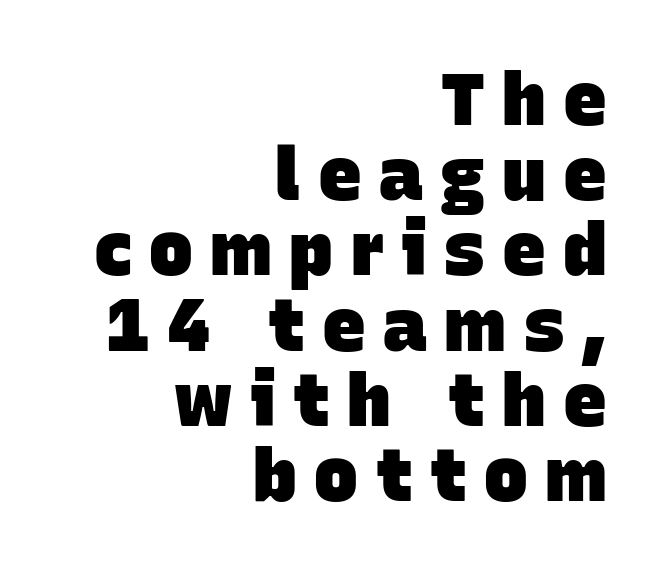
The image shows 73 px heavy sans-serif type; set right-aligned, tight line spacing (1.03x), unusually wide letter spacing (+0.24 em), not underlined; low stroke contrast and a large x-height.
